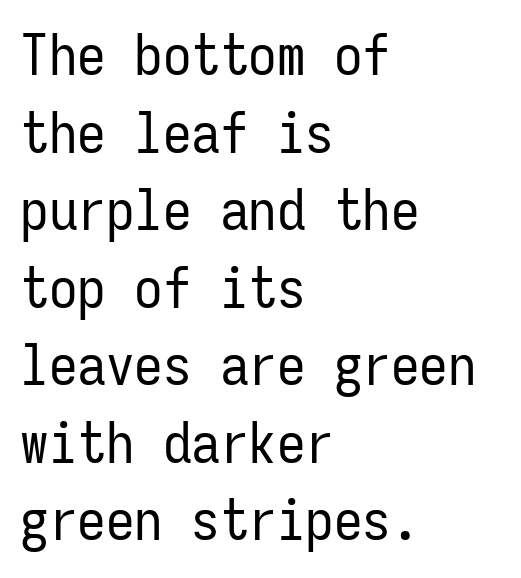
The designer went with a sans here, leaving each stem footless. Quick note: not italic, upright. Weight class: somewhere from thin through regular. Each word holds together tightly as a unit, with standard inter-letter gaps. Is this a fixed-width face? Yes — each glyph sits in an identical cell. Descenders hang freely into open space.
